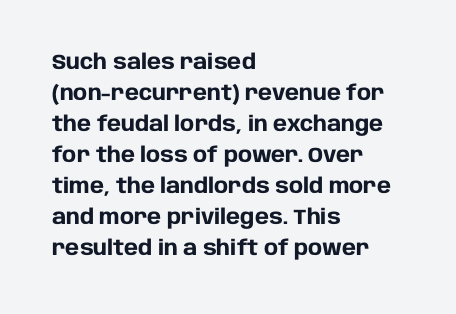
These lines keep a tight, regular rhythm from letter to letter. The typesetting leans heavy: a genuine bold. Line beginnings align vertically; line endings do not. If you drew a line through each stem, it would be perfectly vertical. Letters rest on an invisible, unmarked baseline.
